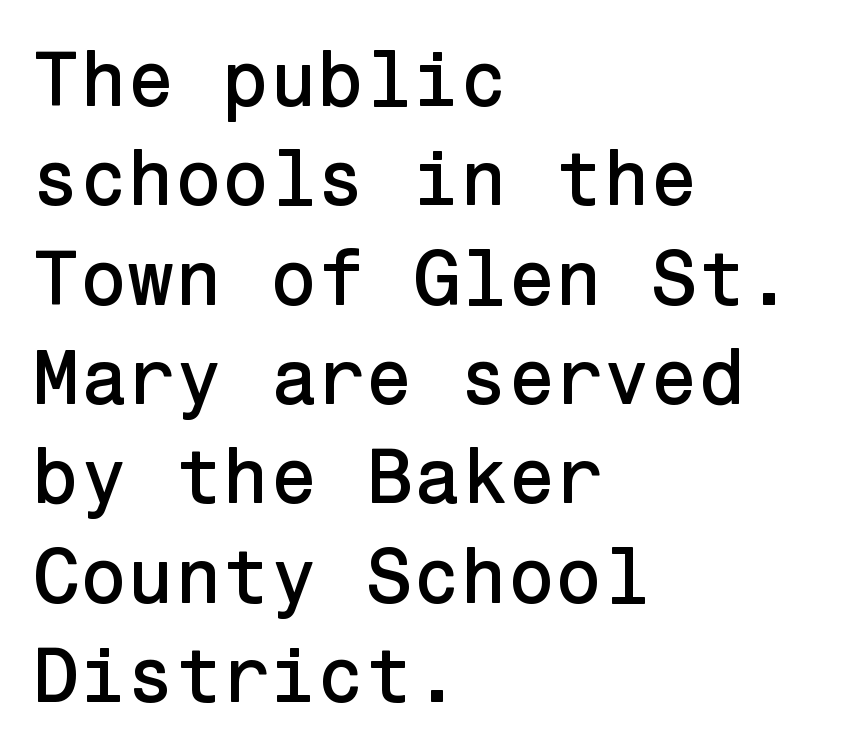
{"serif": "no", "italic": "no", "width": "normal", "stroke_contrast": "low", "x_height": "medium", "underline": "no", "align": "left", "line_spacing": "normal", "line_spacing_ratio": 1.29, "letter_spacing": "normal", "letter_spacing_em": 0.0, "glyph_px": 77}
